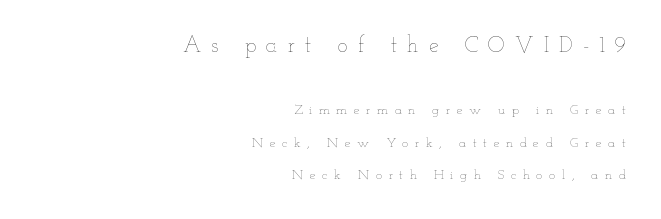
{"italic": "no", "bold": "no", "underline": "no", "align": "right", "line_spacing": "loose", "line_spacing_ratio": 2.31, "letter_spacing": "wide", "letter_spacing_em": 0.45, "larger_block": "first", "size_ratio": 1.57, "glyph_px": 22}
